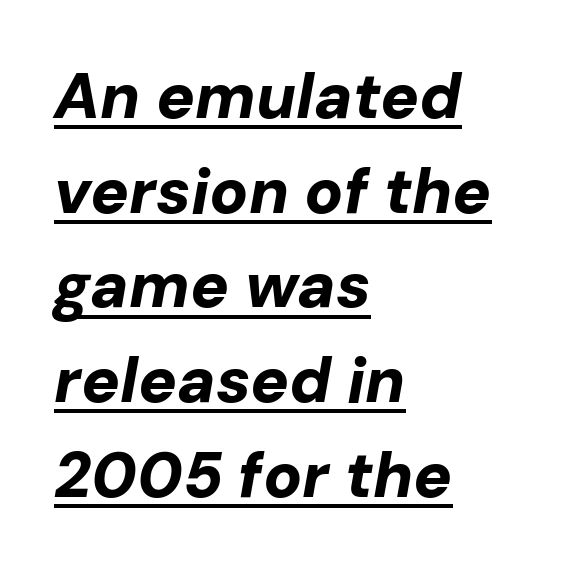
{"italic": "yes", "lean": "right", "slant_degrees": 10, "bold": "yes", "weight": "bold", "width": "normal", "stroke_contrast": "low", "x_height": "medium", "monospaced": "no", "underline": "yes", "align": "left", "line_spacing": "normal", "line_spacing_ratio": 1.48, "letter_spacing": "normal", "letter_spacing_em": 0.0, "glyph_px": 64}
